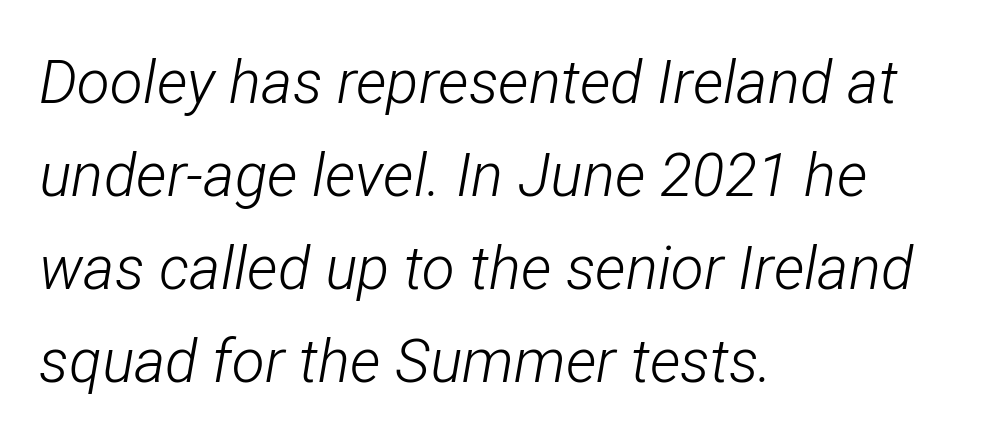
The image shows 60 px light, condensed type, italic (leaning right); set left-aligned, normal line spacing (1.55x), normal letter spacing, not underlined; low stroke contrast and a medium x-height.
